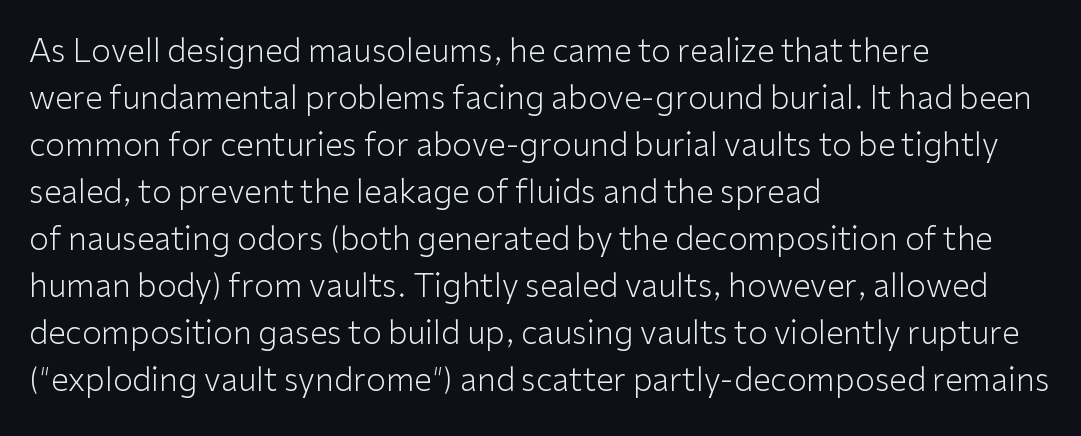
{"serif": "no", "italic": "no", "bold": "no", "weight": "light", "width": "normal", "stroke_contrast": "low", "x_height": "medium", "monospaced": "no", "underline": "no", "align": "left", "line_spacing": "normal", "line_spacing_ratio": 1.47, "letter_spacing": "normal", "letter_spacing_em": 0.0, "glyph_px": 32}
